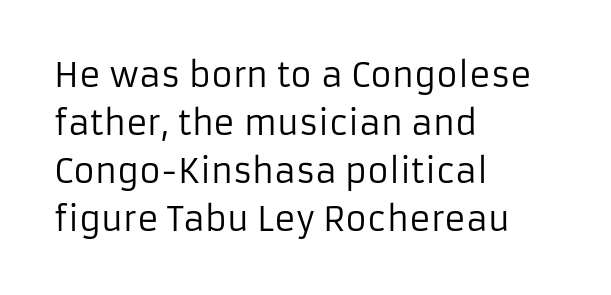
Q: Is the text bold? A: No.
Q: Is the text italic (slanted)? A: No, it is upright.
Q: Is the typeface a serif or a sans-serif typeface? A: Sans-serif.
Q: Is the text underlined? A: No.
Q: How is the paragraph aligned? A: Left-aligned.
Q: Is the spacing between letters normal or unusually wide? A: Normal.
Q: Is the spacing between lines tight, normal or loose? A: Normal.
Q: Width (condensed, normal, or wide)? A: Normal.
Q: Stroke contrast? A: Low.
Q: x-height? A: Medium.
Q: Monospaced? A: No.
